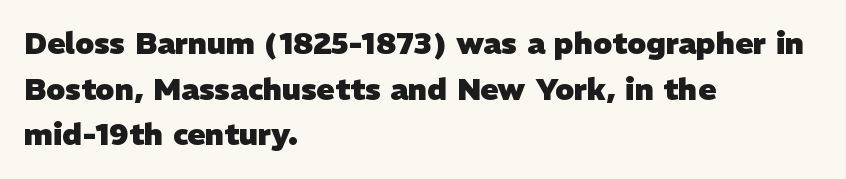
Glance below the letters and you will spot only blank space. You could not count columns in this text — the font is proportionally spaced. I'd describe the lettering as bold — thick and assertive. You could call the tracking neutral — neither tight nor loose. The paragraph shown leans on its left margin. The font family rendered here belongs to the sans-serif group.
